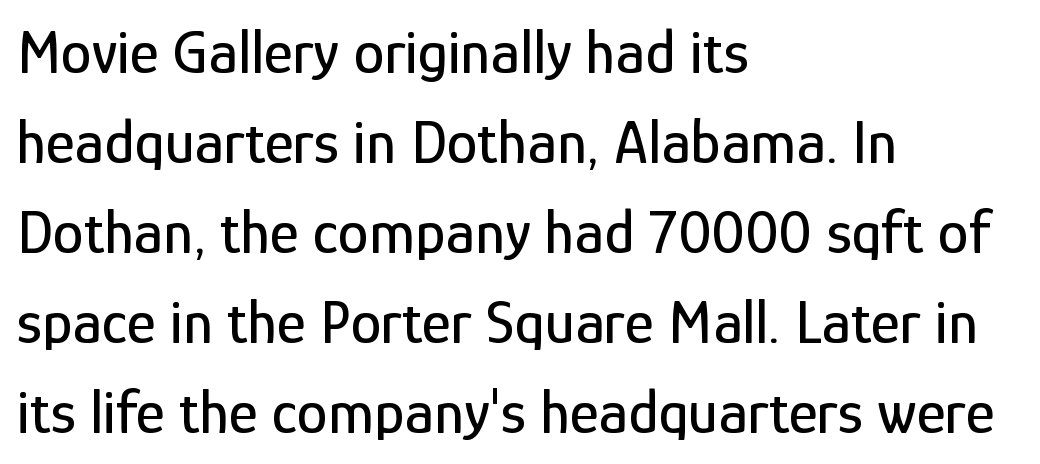
Reading down the column, the eye jumps a familiar distance to each next line. Here the designer chose a conventional face with non-uniform glyph widths. In terms of letterform style, serifs are entirely absent. Tracking value appears to be zero — textbook default spacing. If you drew a line through each stem, it would be perfectly vertical. This rendering features lettering with no underline.
